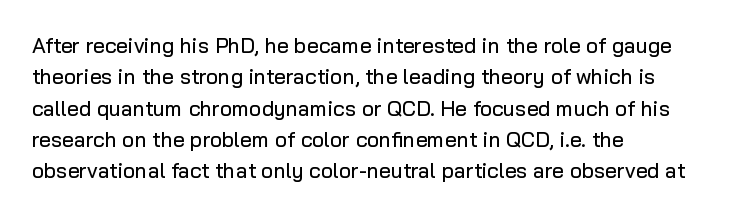
Q: Is the text italic (slanted)? A: No, it is upright.
Q: Is the text underlined? A: No.
Q: How is the paragraph aligned? A: Left-aligned.
Q: Is the spacing between letters normal or unusually wide? A: Normal.
Q: Is the spacing between lines tight, normal or loose? A: Normal.
